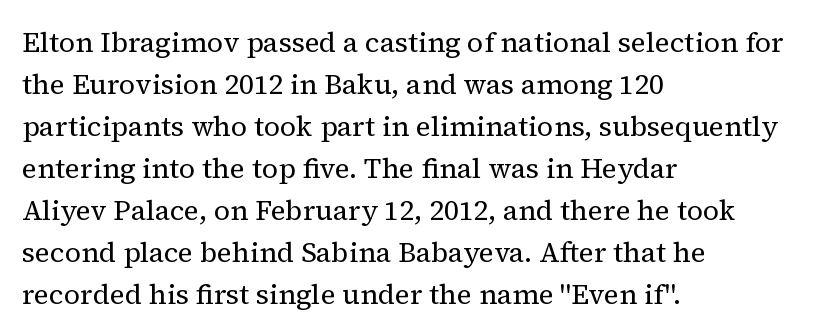
The image shows 28 px regular-weight serif type, upright; set left-aligned, normal line spacing (1.5x), normal letter spacing, not underlined; medium stroke contrast and a medium x-height.
